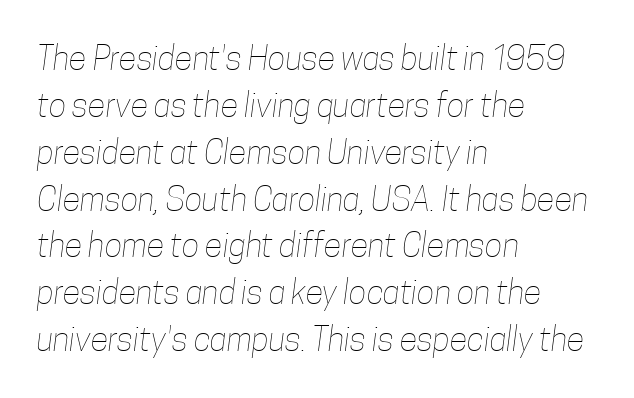
The image shows 33 px thin, condensed type; set left-aligned, normal line spacing (1.42x), normal letter spacing, not underlined; low stroke contrast and a medium x-height.
